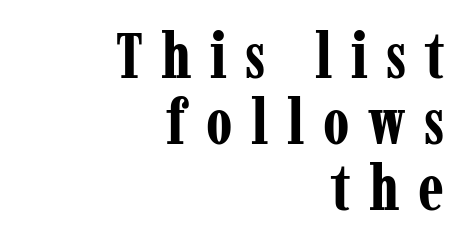
The image shows 64 px bold, condensed serif type, upright; set right-aligned, tight line spacing (1.03x), unusually wide letter spacing (+0.29 em), not underlined; low stroke contrast and a medium x-height.
